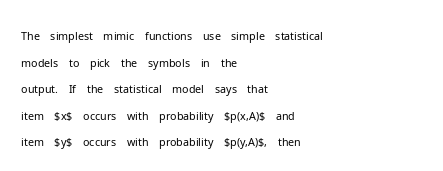
{"italic": "no", "bold": "no", "underline": "no", "align": "left", "line_spacing_ratio": 1.21, "letter_spacing": "normal", "letter_spacing_em": 0.0, "glyph_px": 22}
